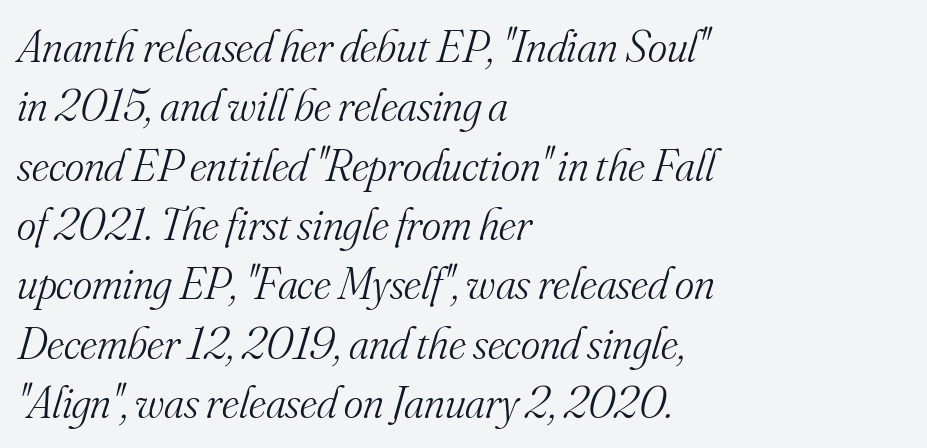
The image shows 46 px light serif type, italic (leaning right); set left-aligned, normal line spacing (1.29x), normal letter spacing, not underlined; medium stroke contrast and a small x-height.
